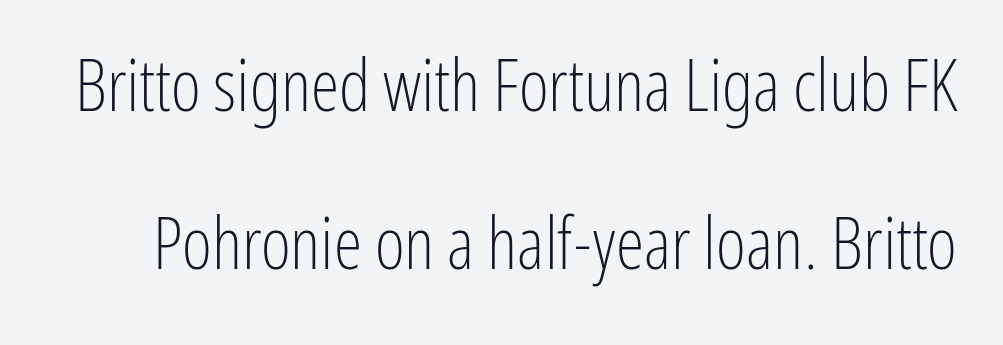
Q: Is the text bold? A: No.
Q: Is the text italic (slanted)? A: No, it is upright.
Q: Is the typeface a serif or a sans-serif typeface? A: Sans-serif.
Q: Is the text underlined? A: No.
Q: Is the spacing between letters normal or unusually wide? A: Normal.
Q: Is the spacing between lines tight, normal or loose? A: Loose.
Q: Width (condensed, normal, or wide)? A: Condensed.
Q: Stroke contrast? A: Low.
Q: x-height? A: Medium.
Q: Monospaced? A: No.
